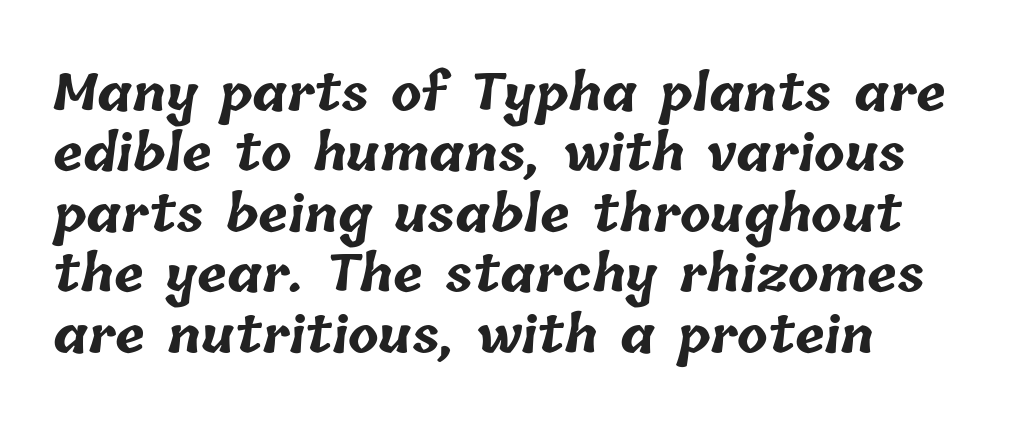
Q: Is the text bold? A: Yes.
Q: Is the text underlined? A: No.
Q: How is the paragraph aligned? A: Left-aligned.
Q: Is the spacing between letters normal or unusually wide? A: Normal.
Q: Width (condensed, normal, or wide)? A: Normal.
Q: Stroke contrast? A: Low.
Q: x-height? A: Medium.
Q: Monospaced? A: No.
